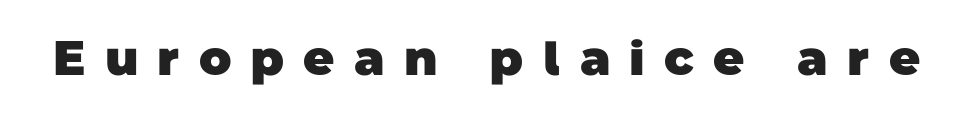
Students, note that the glyphs here are deliberately spaced far apart. Examine the stroke ends and you'll find no serifs. Does the weight exceed regular? Yes, all the way to bold. Underline: absent. Is this a fixed-width face? No — the glyphs have proportional, varying widths.
